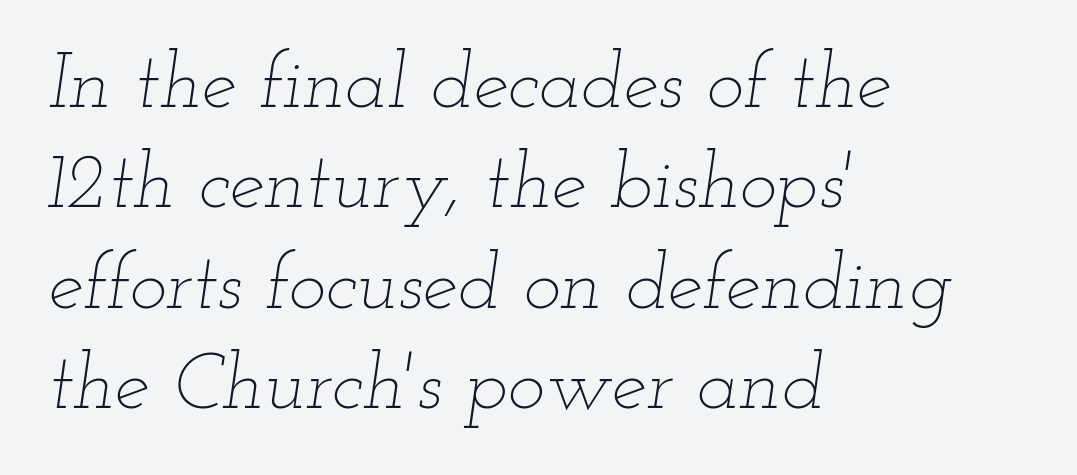
Q: Is the text bold? A: No.
Q: Is the text italic (slanted)? A: Yes, it leans right by about 12 degrees.
Q: Is the text underlined? A: No.
Q: How is the paragraph aligned? A: Left-aligned.
Q: Is the spacing between letters normal or unusually wide? A: Normal.
Q: Is the spacing between lines tight, normal or loose? A: Normal.
Q: Width (condensed, normal, or wide)? A: Wide.
Q: Stroke contrast? A: Low.
Q: x-height? A: Small.
Q: Monospaced? A: No.
